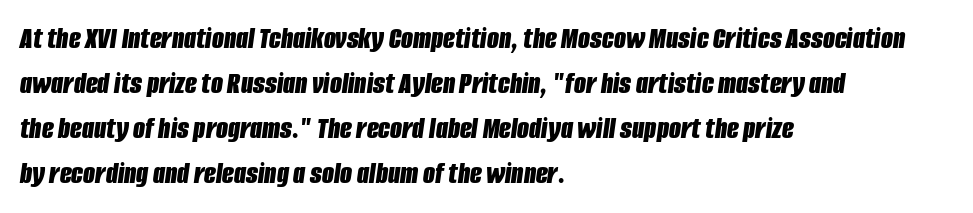
Letters rest on an invisible, unmarked baseline. The space between consecutive lines is moderate. Notice how the stems are inclined rather than vertical — that's the hallmark of italics. If you drew a ruler down the left edge, every line would touch it. Default kerning and tracking; the words read as compact shapes. Here the designer chose a conventional face with non-uniform glyph widths.
